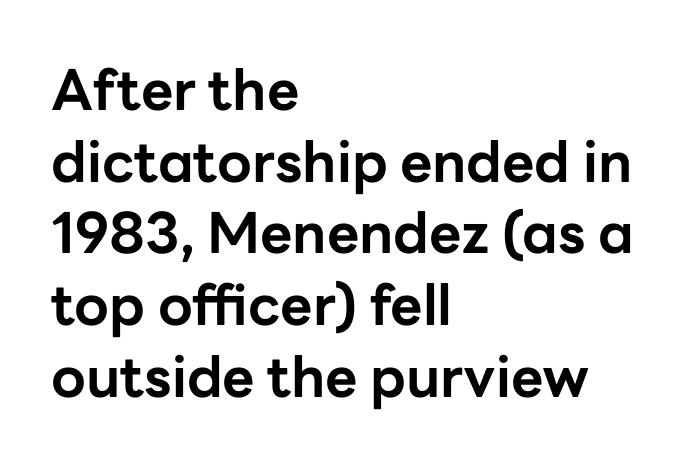
{"serif": "no", "italic": "no", "bold": "yes", "weight": "bold", "width": "normal", "stroke_contrast": "low", "x_height": "medium", "monospaced": "no", "underline": "no", "align": "left", "line_spacing": "normal", "line_spacing_ratio": 1.28, "letter_spacing": "normal", "letter_spacing_em": 0.0, "glyph_px": 56}
